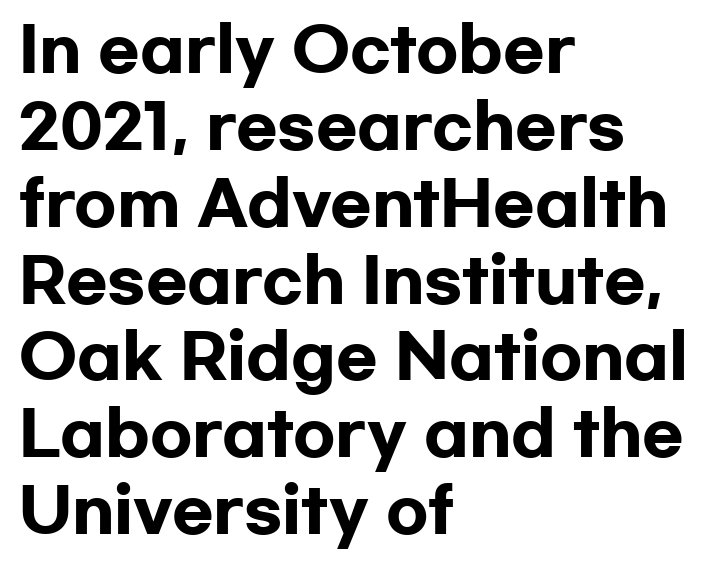
{"serif": "no", "italic": "no", "bold": "yes", "weight": "heavy", "width": "wide", "stroke_contrast": "low", "x_height": "medium", "monospaced": "no", "underline": "no", "align": "left", "line_spacing": "normal", "line_spacing_ratio": 1.26, "letter_spacing": "normal", "letter_spacing_em": 0.0, "glyph_px": 61}
